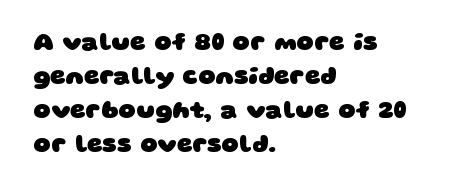
Q: Is the text bold? A: Yes.
Q: Is the text underlined? A: No.
Q: How is the paragraph aligned? A: Left-aligned.
Q: Is the spacing between letters normal or unusually wide? A: Normal.
Q: Is the spacing between lines tight, normal or loose? A: Normal.
